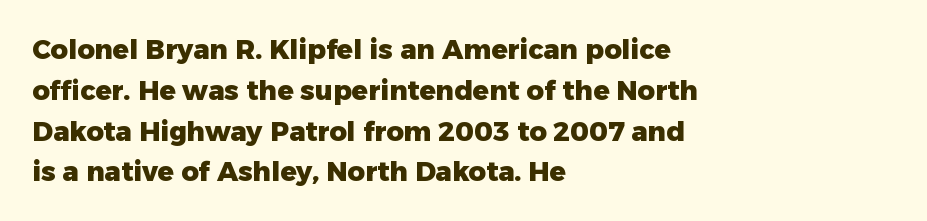
{"italic": "no", "bold": "yes", "underline": "no", "align": "left", "line_spacing": "normal", "line_spacing_ratio": 1.51, "letter_spacing": "normal", "letter_spacing_em": 0.0, "glyph_px": 27}
